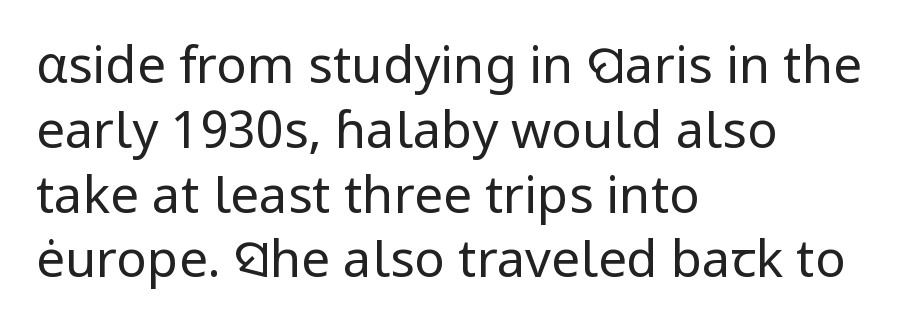
The image shows 51 px regular-weight sans-serif type, upright; set left-aligned, normal line spacing (1.27x), normal letter spacing, not underlined; low stroke contrast and a medium x-height.
